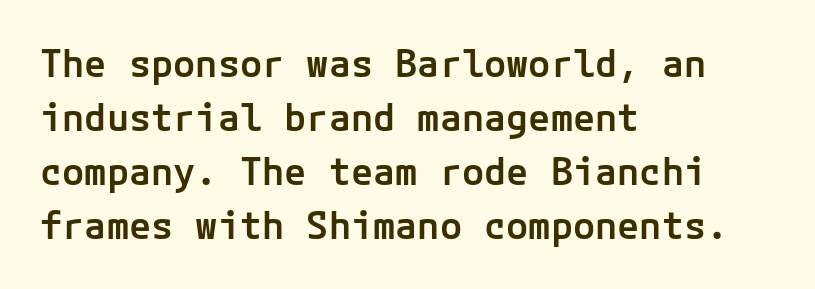
The image shows 37 px semibold sans-serif type, upright; set left-aligned, normal line spacing (1.46x), normal letter spacing, not underlined; low stroke contrast and a medium x-height.
